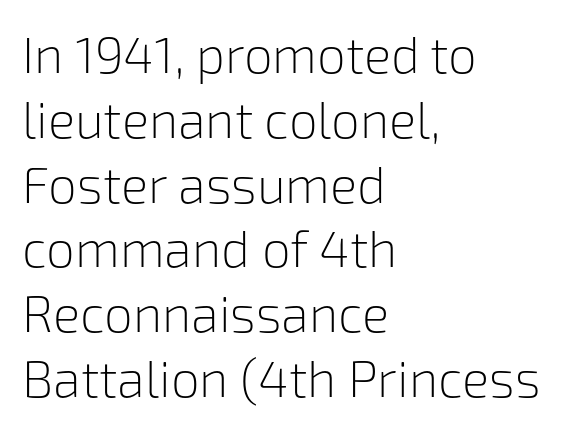
{"serif": "no", "italic": "no", "bold": "no", "weight": "light", "width": "normal", "stroke_contrast": "low", "x_height": "medium", "monospaced": "no", "underline": "no", "align": "left", "line_spacing": "normal", "line_spacing_ratio": 1.27, "letter_spacing": "normal", "letter_spacing_em": 0.0, "glyph_px": 51}
